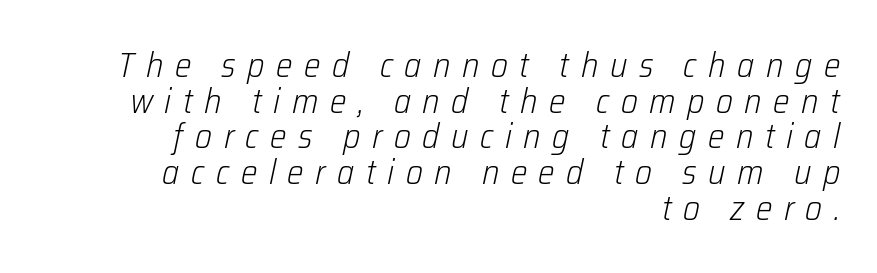
It's the slanting kind of type. Character widths vary here, with narrow letters taking less room than wide ones. One glance says dense: line gaps are narrower than usual. A student would call this right alignment; a typographer would say flush right, rag left. The letters look calm and open, with moderate or lighter stems.
